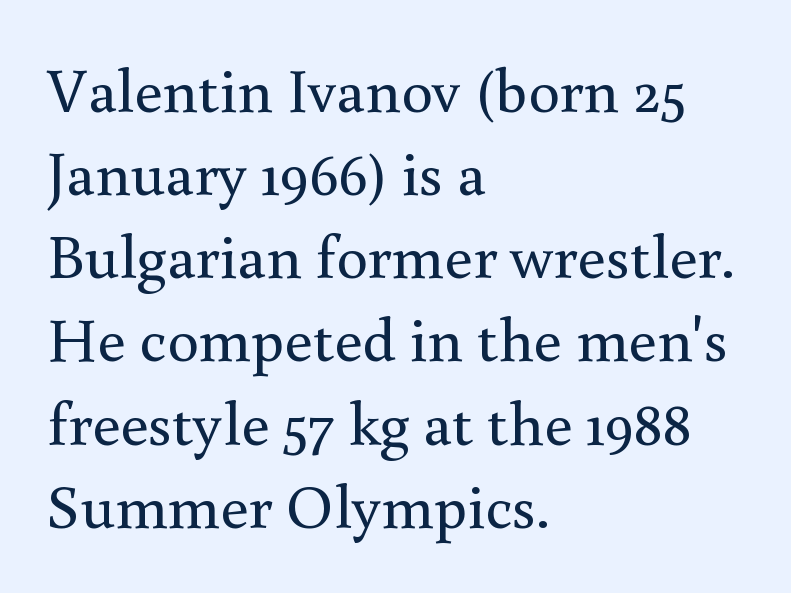
These lines are rendered in a variable-pitch font. The characters display serif detailing at their extremities. The lettering holds an erect, upright posture throughout. Rows of type keep a routine distance in the vertical direction.
